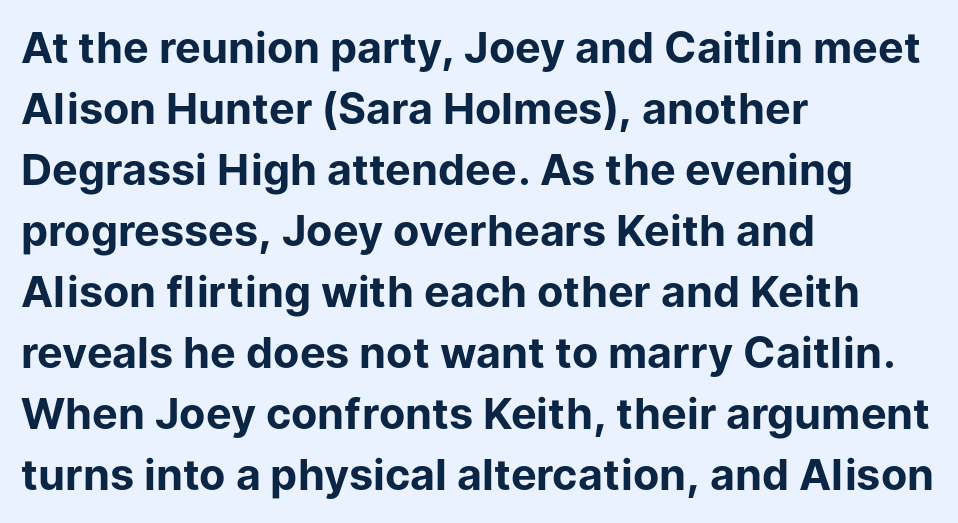
{"serif": "no", "italic": "no", "bold": "yes", "weight": "bold", "width": "normal", "stroke_contrast": "low", "x_height": "medium", "monospaced": "no", "underline": "no", "align": "left", "line_spacing": "normal", "line_spacing_ratio": 1.42, "letter_spacing": "normal", "letter_spacing_em": 0.0, "glyph_px": 43}
